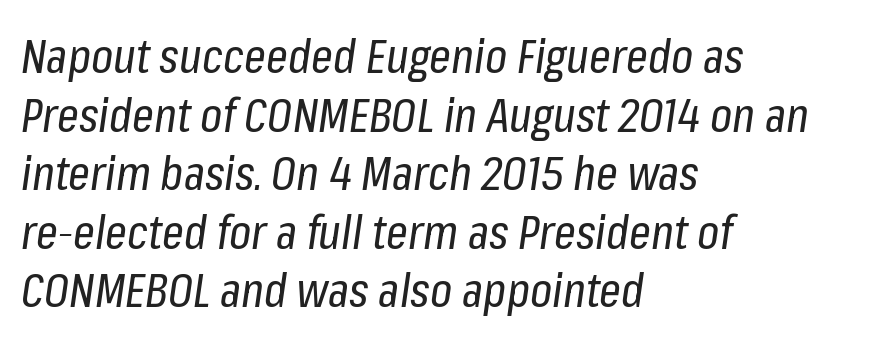
Italic: yes, the glyphs are oblique. Here the designer chose a conventional face with non-uniform glyph widths. Every row of glyphs begins at an identical x-position on the left. This rendering leaves character spacing at its baseline value. Anything drawn beneath the words? Only blank space. This is not heavy type; no bold has been used.
